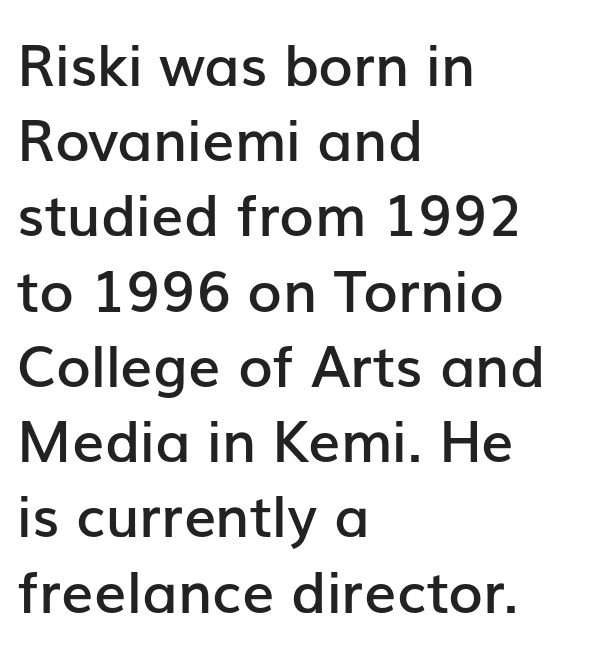
{"serif": "no", "italic": "no", "bold": "semi", "weight": "semibold", "width": "normal", "stroke_contrast": "low", "x_height": "medium", "monospaced": "no", "underline": "no", "align": "left", "line_spacing": "normal", "line_spacing_ratio": 1.32, "letter_spacing": "normal", "letter_spacing_em": 0.0, "glyph_px": 57}
